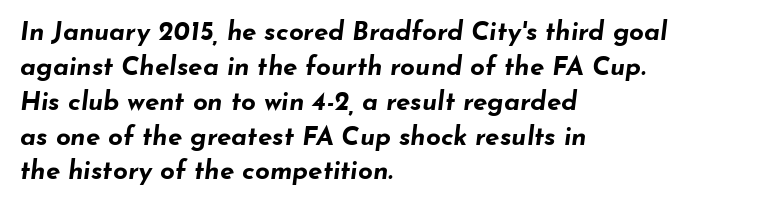
Q: Is the text bold? A: Yes.
Q: Is the text italic (slanted)? A: Yes, it leans right by about 7 degrees.
Q: Is the text underlined? A: No.
Q: How is the paragraph aligned? A: Left-aligned.
Q: Is the spacing between letters normal or unusually wide? A: Normal.
Q: Is the spacing between lines tight, normal or loose? A: Normal.
